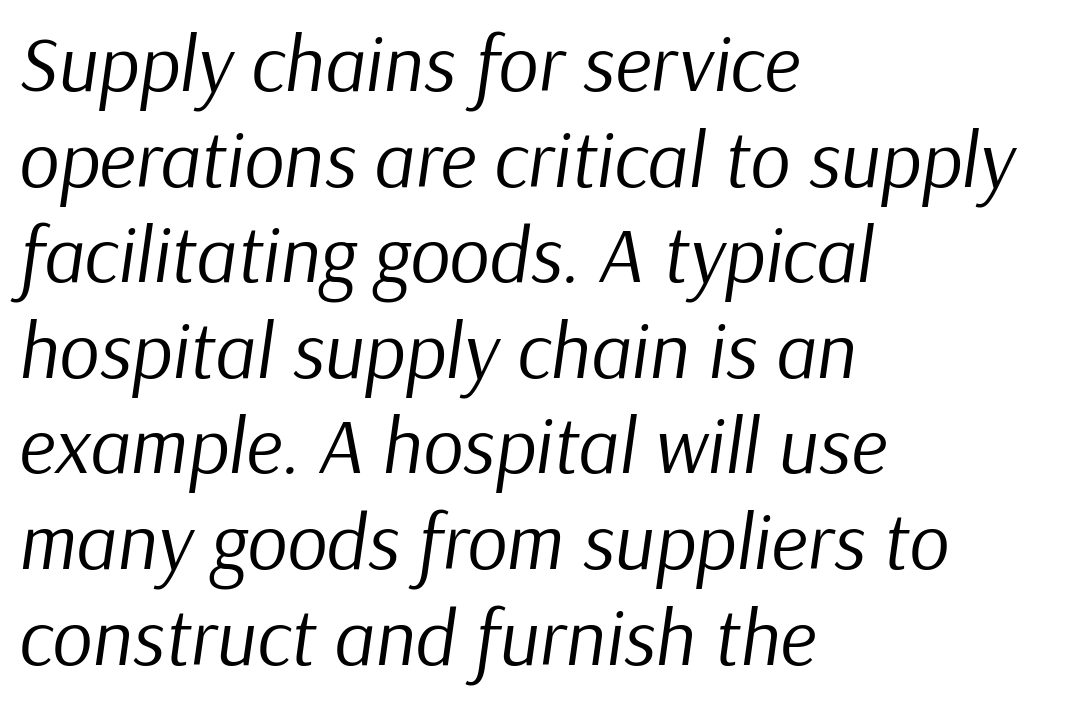
Q: Is the text bold? A: No.
Q: Is the text italic (slanted)? A: Yes, it leans right by about 9 degrees.
Q: Is the text underlined? A: No.
Q: How is the paragraph aligned? A: Left-aligned.
Q: Is the spacing between letters normal or unusually wide? A: Normal.
Q: Width (condensed, normal, or wide)? A: Normal.
Q: Stroke contrast? A: Low.
Q: x-height? A: Medium.
Q: Monospaced? A: No.
